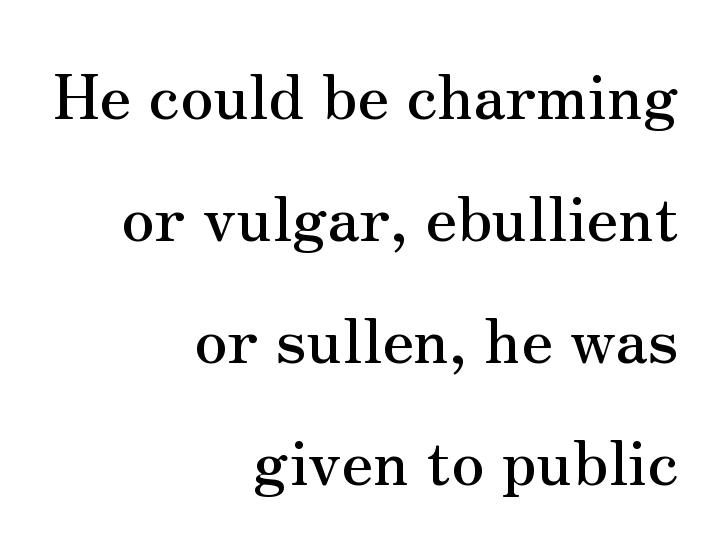
Looks like regular typesetting: each glyph gets only the width it needs. Each line ends at the same right margin while the left side varies. This block would shrink considerably if given ordinary leading; it's expanded now. The line texture is even and compact thanks to regular tracking. Letters rest on an invisible, unmarked baseline.
